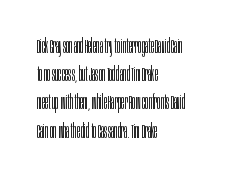
{"italic": "no", "bold": "no", "underline": "no", "align": "left", "line_spacing": "normal", "line_spacing_ratio": 1.41, "letter_spacing": "normal", "letter_spacing_em": 0.0, "glyph_px": 20}
